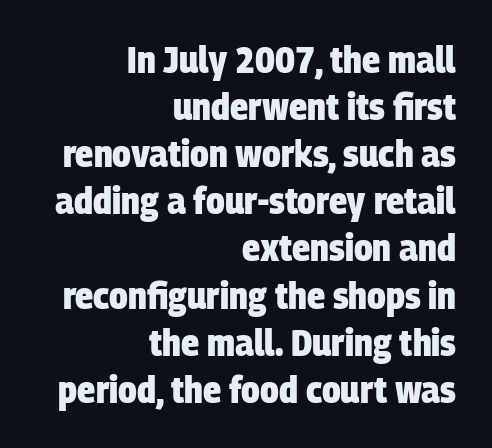
Q: Is the text bold? A: Yes.
Q: Is the typeface a serif or a sans-serif typeface? A: Sans-serif.
Q: Is the text underlined? A: No.
Q: How is the paragraph aligned? A: Right-aligned.
Q: Is the spacing between letters normal or unusually wide? A: Normal.
Q: Width (condensed, normal, or wide)? A: Condensed.
Q: Stroke contrast? A: Low.
Q: x-height? A: Large.
Q: Monospaced? A: No.
